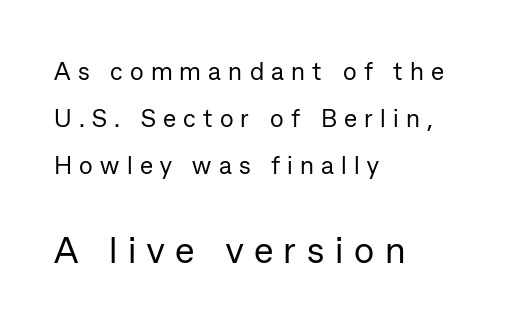
Layout note: lines flush left. The face used here is a sans, in the tradition of grotesques and geometrics. This sample has the flowing, uneven cadence of proportional lettering. There is plenty of visible air inserted between adjacent glyphs. Two sizes are in play, and the larger belongs to the second block. Posture: upright roman.
